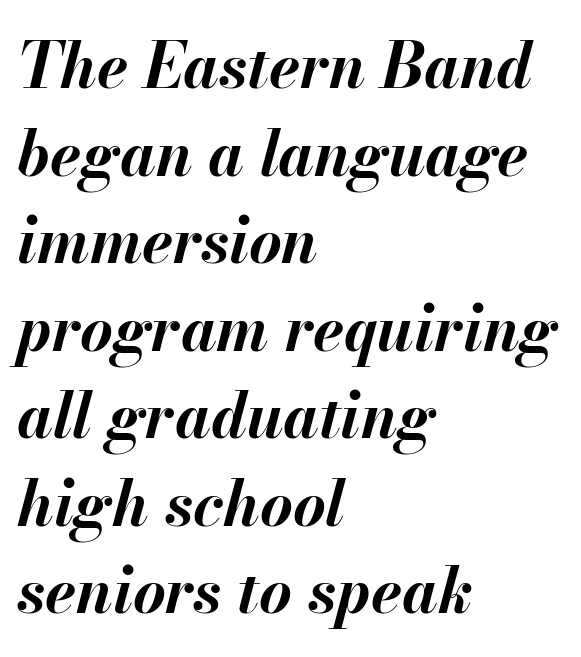
The baseline area is clear. Short and long lines alike share a common starting point at left. Emphasis-style slanted type is in use. Here the designer chose a conventional face with non-uniform glyph widths. Line spacing here is normal.
